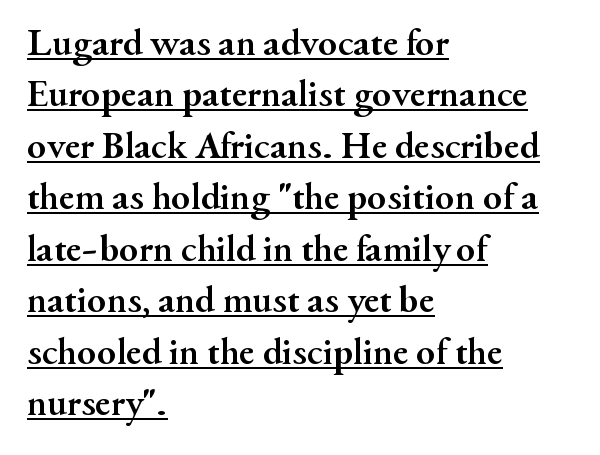
The image shows 39 px semibold serif type, upright; set left-aligned, normal line spacing (1.32x), normal letter spacing, underlined; medium stroke contrast and a small x-height.
